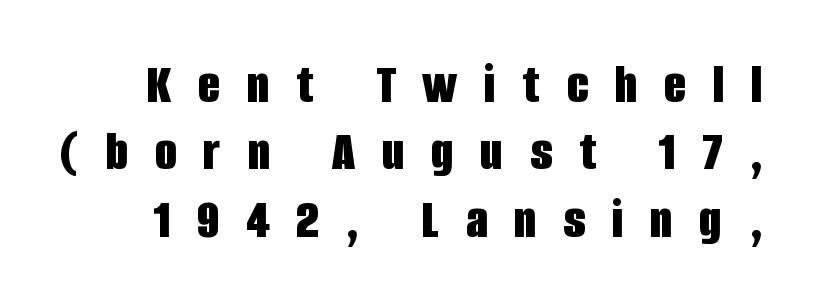
You can tell from the bare stems that sans-serif type was used. Tracking value appears strongly positive — letters spread wide. Strokes here are thick enough to call this a true bold. Varying glyph widths throughout — classic text-font behaviour. When letters stand straight like this, we call the style roman or upright.
